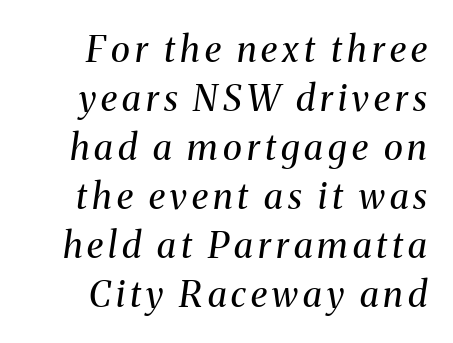
The image shows 36 px regular-weight serif type, italic (leaning right); set right-aligned, normal line spacing (1.36x), not underlined; medium stroke contrast and a medium x-height.
